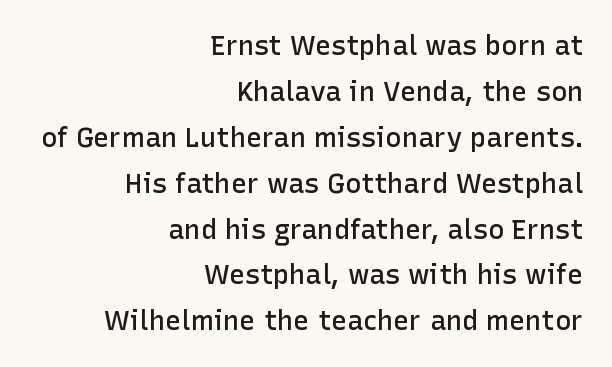
{"italic": "no", "bold": "semi", "underline": "no", "align": "right", "line_spacing": "normal", "line_spacing_ratio": 1.7, "letter_spacing": "normal", "letter_spacing_em": 0.0, "glyph_px": 27}
